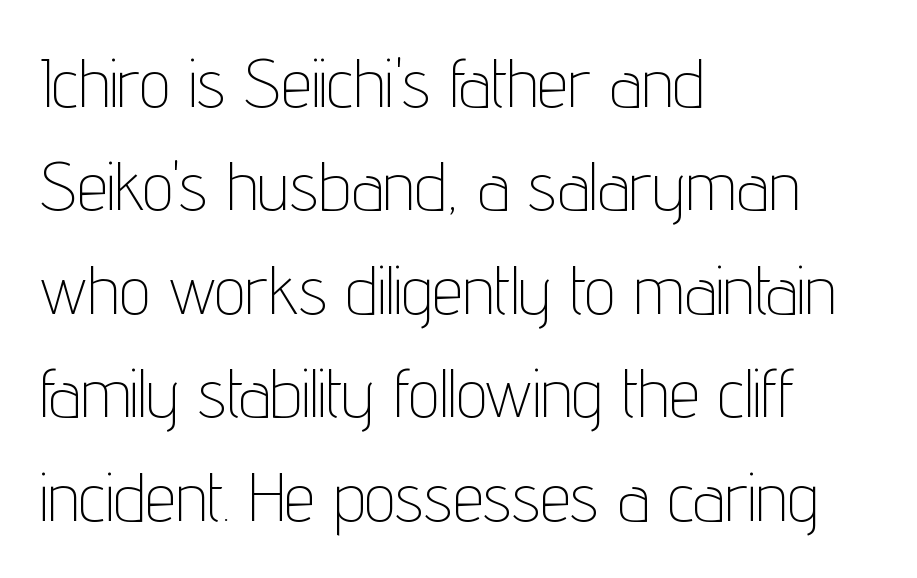
{"serif": "no", "italic": "no", "bold": "no", "weight": "thin", "width": "condensed", "stroke_contrast": "low", "x_height": "medium", "monospaced": "no", "underline": "no", "align": "left", "line_spacing": "normal", "line_spacing_ratio": 1.5, "letter_spacing": "normal", "letter_spacing_em": 0.0, "glyph_px": 69}
